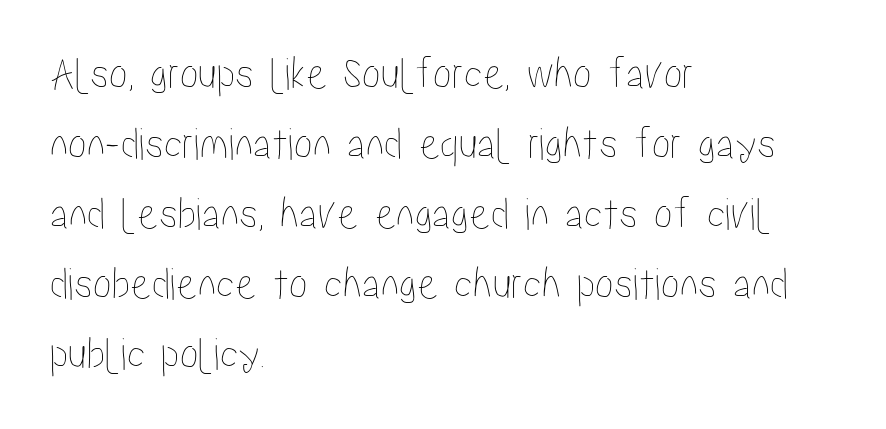
The image shows 47 px condensed type, upright; set left-aligned, normal line spacing (1.49x), normal letter spacing, not underlined; low stroke contrast and a medium x-height.
